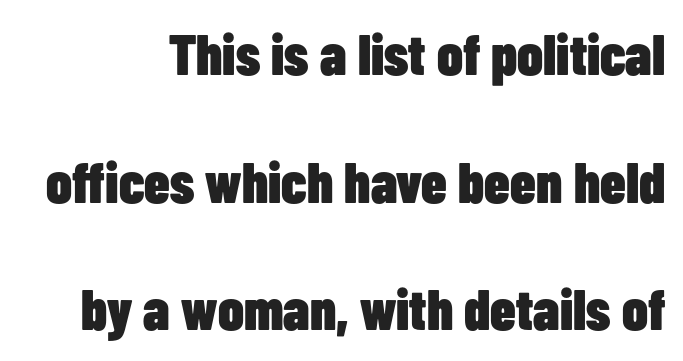
Q: Is the text bold? A: Yes.
Q: Is the text italic (slanted)? A: No, it is upright.
Q: Is the typeface a serif or a sans-serif typeface? A: Sans-serif.
Q: Is the text underlined? A: No.
Q: Is the spacing between letters normal or unusually wide? A: Normal.
Q: Is the spacing between lines tight, normal or loose? A: Loose.
Q: Width (condensed, normal, or wide)? A: Condensed.
Q: Stroke contrast? A: Low.
Q: x-height? A: Medium.
Q: Monospaced? A: No.
